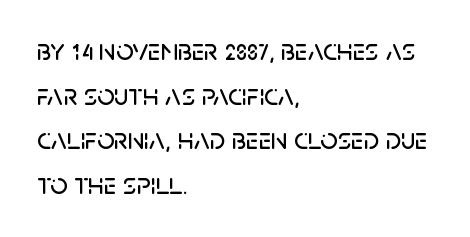
Q: Is the text italic (slanted)? A: No, it is upright.
Q: Is the typeface a serif or a sans-serif typeface? A: Sans-serif.
Q: Is the text underlined? A: No.
Q: How is the paragraph aligned? A: Left-aligned.
Q: Is the spacing between letters normal or unusually wide? A: Normal.
Q: Is the spacing between lines tight, normal or loose? A: Normal.
Q: Width (condensed, normal, or wide)? A: Normal.
Q: Stroke contrast? A: Low.
Q: x-height? A: Large.
Q: Monospaced? A: No.
